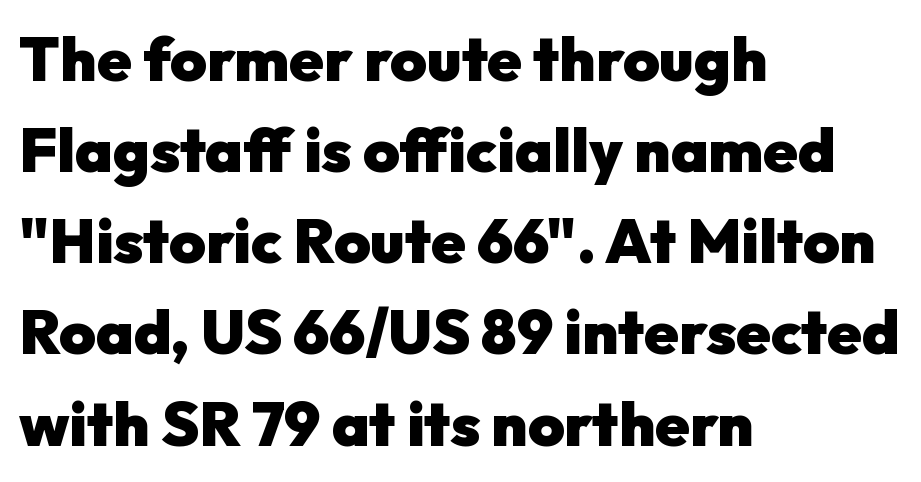
{"serif": "no", "italic": "no", "bold": "yes", "weight": "heavy", "width": "normal", "stroke_contrast": "low", "x_height": "medium", "monospaced": "no", "underline": "no", "align": "left", "line_spacing": "normal", "line_spacing_ratio": 1.47, "letter_spacing": "normal", "letter_spacing_em": 0.0, "glyph_px": 62}
